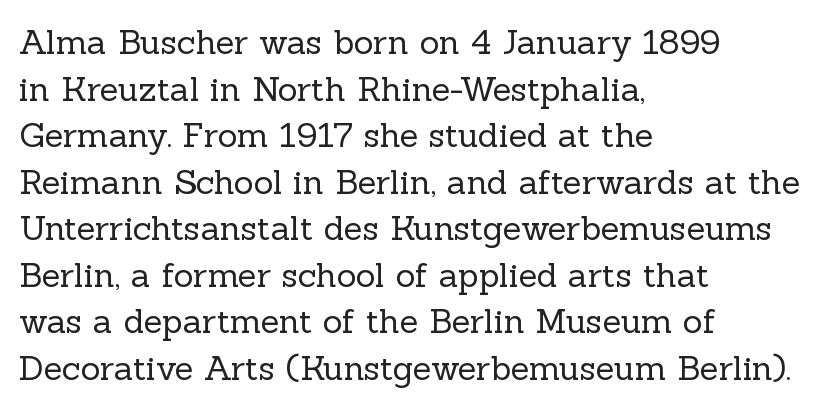
{"serif": "yes", "italic": "no", "bold": "no", "weight": "regular", "width": "normal", "x_height": "medium", "monospaced": "no", "underline": "no", "align": "left", "line_spacing": "normal", "line_spacing_ratio": 1.37, "letter_spacing": "normal", "letter_spacing_em": 0.0, "glyph_px": 34}
